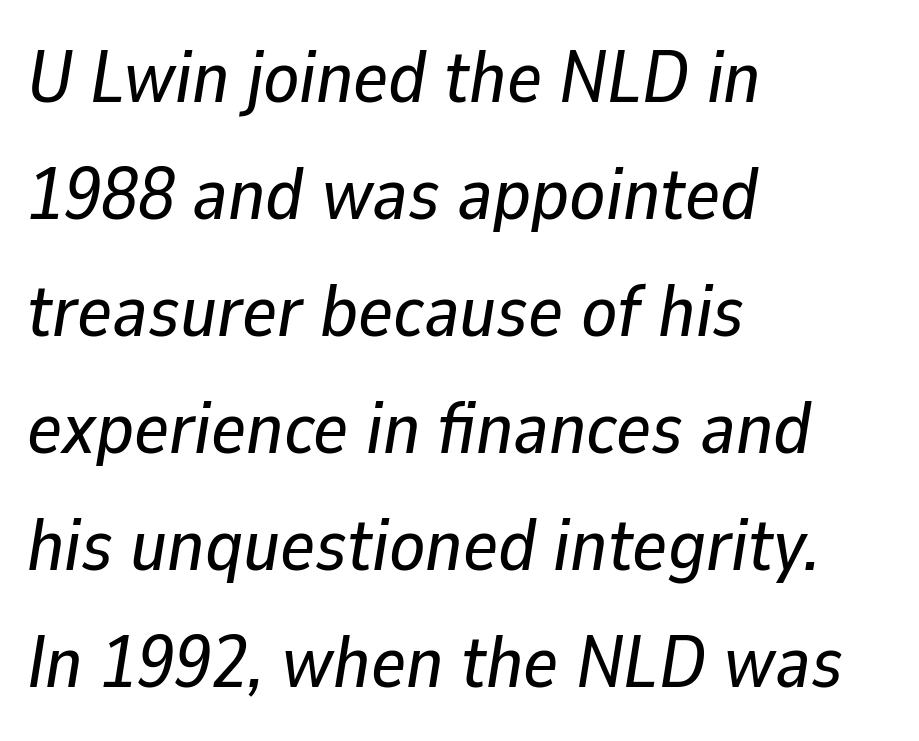
Q: Is the text italic (slanted)? A: Yes, it leans right by about 9 degrees.
Q: Is the text underlined? A: No.
Q: How is the paragraph aligned? A: Left-aligned.
Q: Is the spacing between letters normal or unusually wide? A: Normal.
Q: Is the spacing between lines tight, normal or loose? A: Normal.
Q: Width (condensed, normal, or wide)? A: Normal.
Q: Stroke contrast? A: Low.
Q: x-height? A: Medium.
Q: Monospaced? A: No.
